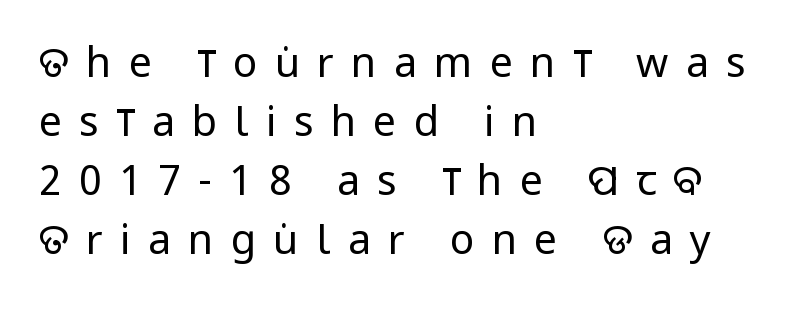
Plain, unruled lines of type. Normally led — the rows are evenly, conventionally spaced. Short note: letters widely spaced. Which margin do the lines hug? The left one — the right edge is uneven.
